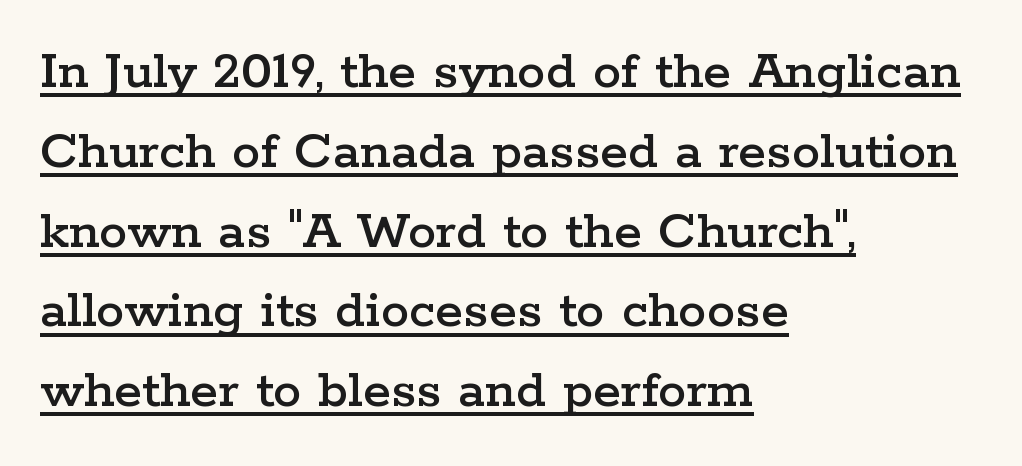
Q: Is the text italic (slanted)? A: No, it is upright.
Q: Is the typeface a serif or a sans-serif typeface? A: Serif.
Q: Is the text underlined? A: Yes.
Q: How is the paragraph aligned? A: Left-aligned.
Q: Is the spacing between letters normal or unusually wide? A: Normal.
Q: Is the spacing between lines tight, normal or loose? A: Normal.
Q: Width (condensed, normal, or wide)? A: Wide.
Q: Stroke contrast? A: Low.
Q: x-height? A: Medium.
Q: Monospaced? A: No.
